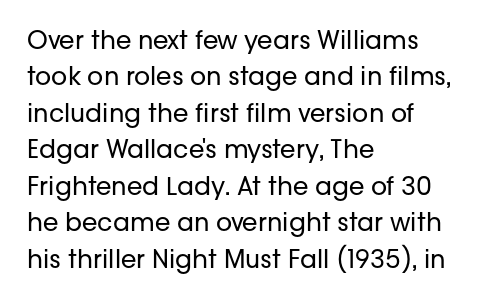
{"italic": "no", "bold": "no", "underline": "no", "align": "left", "line_spacing": "normal", "line_spacing_ratio": 1.46, "letter_spacing": "normal", "letter_spacing_em": 0.0, "glyph_px": 25}
